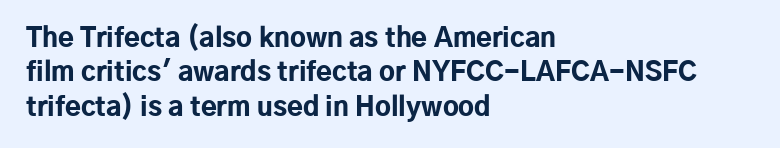
{"italic": "no", "bold": "yes", "underline": "no", "align": "left", "line_spacing": "normal", "line_spacing_ratio": 1.32, "letter_spacing": "normal", "letter_spacing_em": 0.0, "glyph_px": 26}
